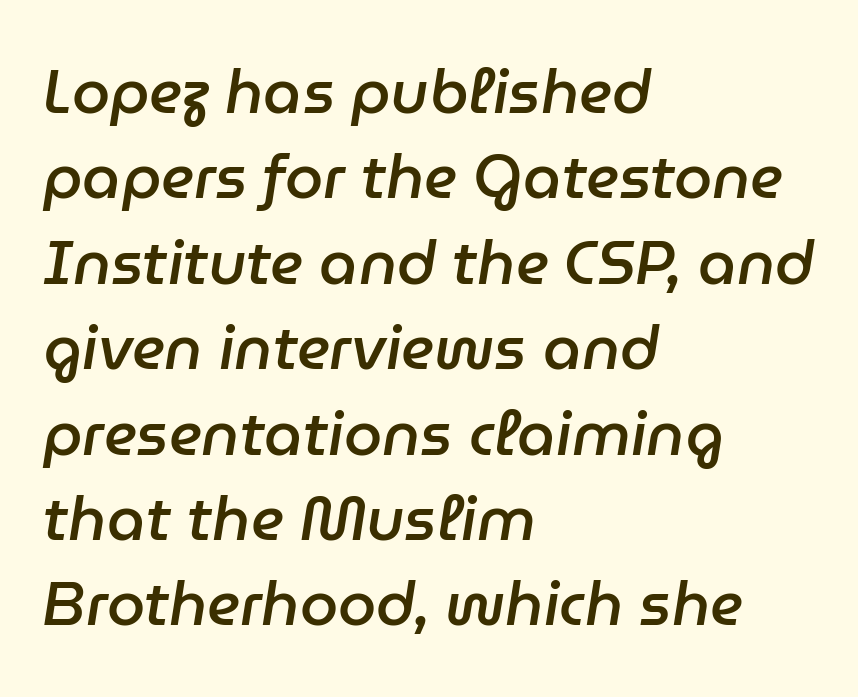
{"italic": "yes", "lean": "right", "slant_degrees": 9, "bold": "semi", "weight": "semibold", "width": "normal", "stroke_contrast": "low", "x_height": "medium", "monospaced": "no", "underline": "no", "align": "left", "line_spacing": "normal", "line_spacing_ratio": 1.4, "letter_spacing": "normal", "letter_spacing_em": 0.0, "glyph_px": 61}
